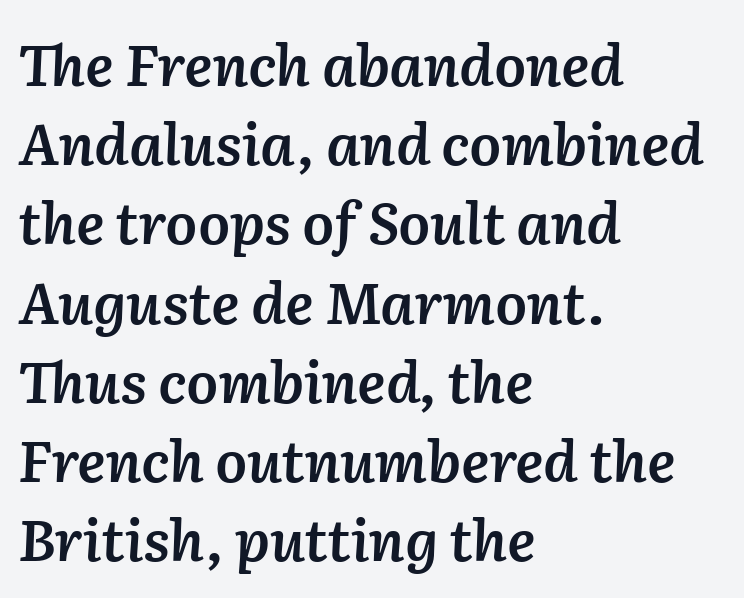
The face used here is proportionally spaced, like ordinary book or web type. The characters look somewhat weighty, a semibold short of true bold. Type without underlining. In CSS terms this would be text-align: left. Students, observe: this is what conventionally led text looks like. You can tell it's italic because the verticals aren't actually vertical.
